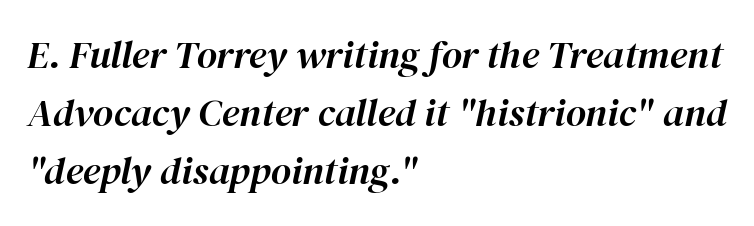
The image shows 39 px text type, italic (leaning right); set left-aligned, normal line spacing (1.49x), normal letter spacing, not underlined; high stroke contrast and a medium x-height.
